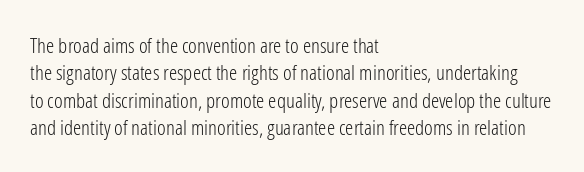
Q: Is the text bold? A: No.
Q: Is the text italic (slanted)? A: No, it is upright.
Q: Is the text underlined? A: No.
Q: How is the paragraph aligned? A: Left-aligned.
Q: Is the spacing between letters normal or unusually wide? A: Normal.
Q: Is the spacing between lines tight, normal or loose? A: Normal.
